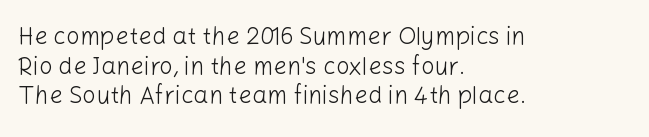
Words appear dense and cohesive because spacing is normal. Stem width sits at or under what a default text font uses. Honestly, there is no underline to notice here at all. The lettering stays uniformly vertical, giving the passage a roman look.
